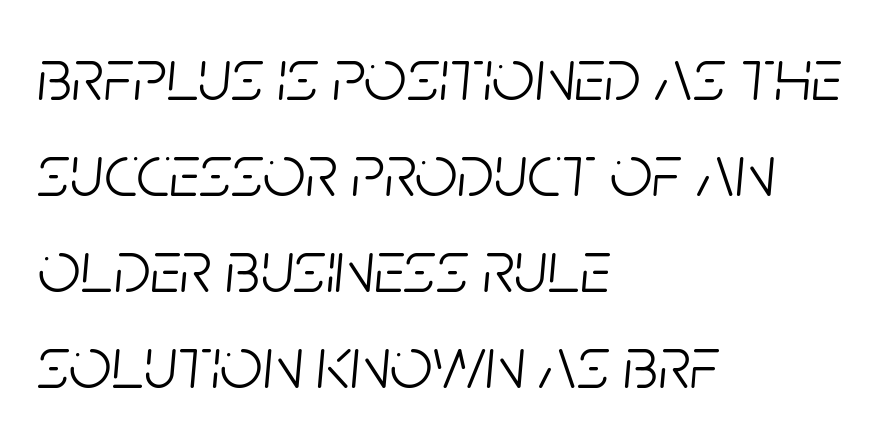
{"italic": "yes", "lean": "right", "slant_degrees": 5, "bold": "no", "weight": "light", "width": "condensed", "stroke_contrast": "low", "x_height": "large", "monospaced": "no", "underline": "no", "align": "left", "line_spacing": "normal", "line_spacing_ratio": 1.28, "letter_spacing": "normal", "letter_spacing_em": 0.0, "glyph_px": 75}
